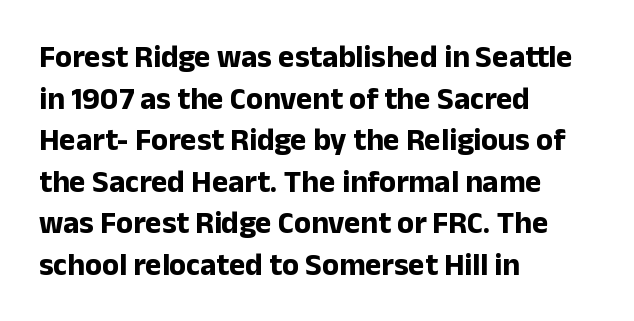
The image shows 31 px bold sans-serif type, upright; set left-aligned, normal line spacing (1.34x), normal letter spacing, not underlined; low stroke contrast and a medium x-height.
